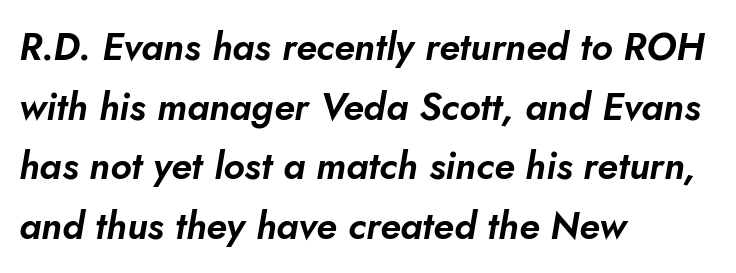
Every character sits at an angle, as italics do. Caption: multi-line text, flush left, ragged right. Just letters on the line, the space beneath them empty. A typesetter would call this proportional, since set widths differ per character.
